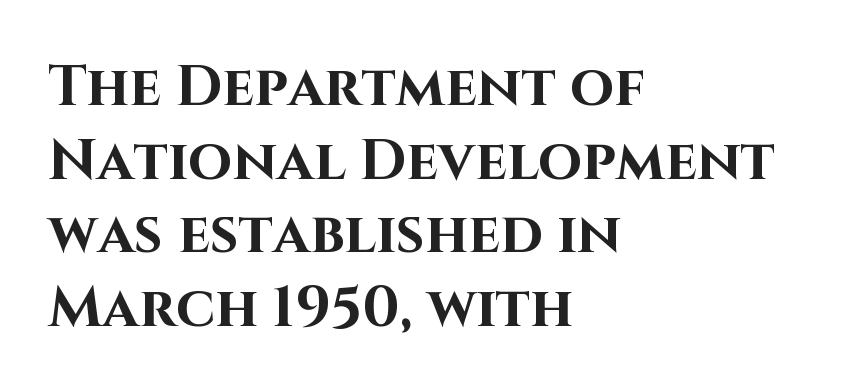
The image shows 57 px bold sans-serif type, upright; set left-aligned, normal line spacing (1.29x), normal letter spacing, not underlined; high stroke contrast and a large x-height.
